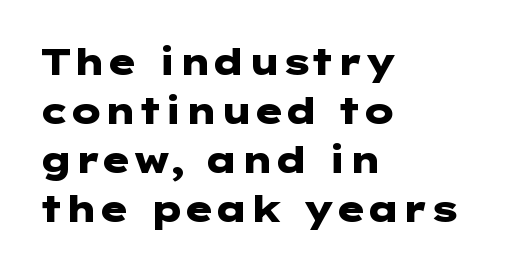
Q: Is the text bold? A: Yes.
Q: Is the text italic (slanted)? A: No, it is upright.
Q: Is the typeface a serif or a sans-serif typeface? A: Sans-serif.
Q: Is the text underlined? A: No.
Q: How is the paragraph aligned? A: Left-aligned.
Q: Is the spacing between letters normal or unusually wide? A: Normal.
Q: Is the spacing between lines tight, normal or loose? A: Normal.
Q: Width (condensed, normal, or wide)? A: Wide.
Q: Stroke contrast? A: Low.
Q: x-height? A: Medium.
